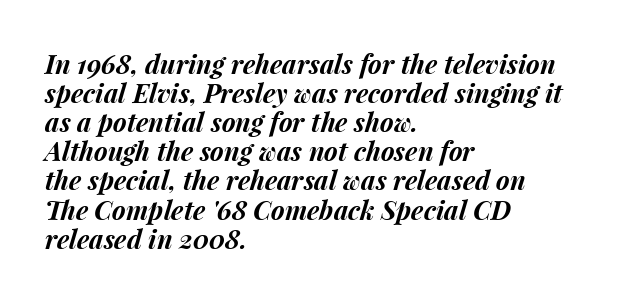
The image shows 26 px bold type, italic (leaning right); set left-aligned, tight line spacing (1.12x), normal letter spacing, not underlined.
